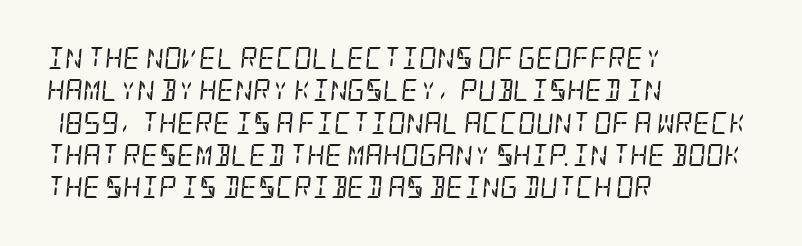
{"italic": "yes", "lean": "right", "slant_degrees": 5, "bold": "no", "underline": "no", "align": "left", "line_spacing": "normal", "line_spacing_ratio": 1.47, "letter_spacing": "normal", "letter_spacing_em": 0.0, "glyph_px": 22}
